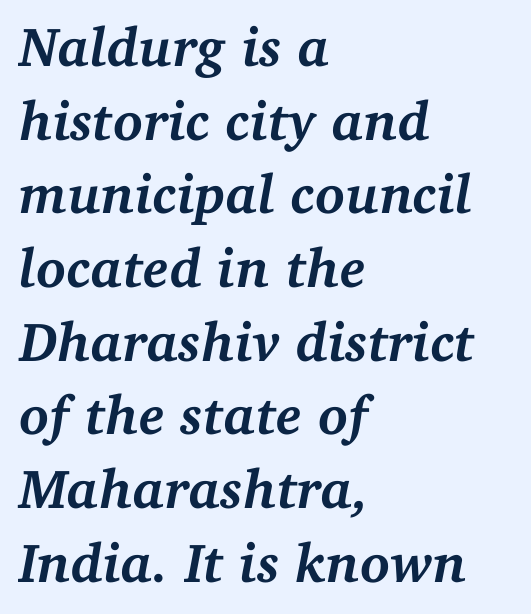
Q: Is the text bold? A: Yes.
Q: Is the text italic (slanted)? A: Yes, it leans right by about 11 degrees.
Q: Is the typeface a serif or a sans-serif typeface? A: Serif.
Q: Is the text underlined? A: No.
Q: How is the paragraph aligned? A: Left-aligned.
Q: Is the spacing between letters normal or unusually wide? A: Normal.
Q: Is the spacing between lines tight, normal or loose? A: Normal.
Q: Width (condensed, normal, or wide)? A: Normal.
Q: Stroke contrast? A: Medium.
Q: x-height? A: Medium.
Q: Monospaced? A: No.
